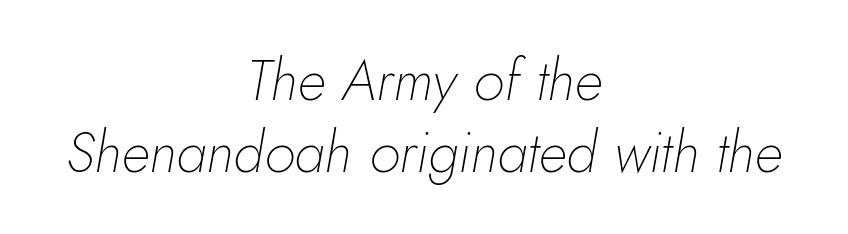
The image shows 57 px thin type, italic (leaning right); set centered, normal line spacing (1.27x), normal letter spacing, not underlined; low stroke contrast and a small x-height.
